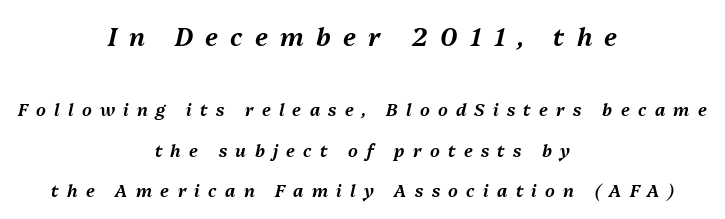
{"italic": "yes", "lean": "right", "slant_degrees": 13, "underline": "no", "align": "center", "line_spacing": "loose", "line_spacing_ratio": 2.37, "letter_spacing": "wide", "letter_spacing_em": 0.49, "larger_block": "first", "size_ratio": 1.47, "glyph_px": 25}
